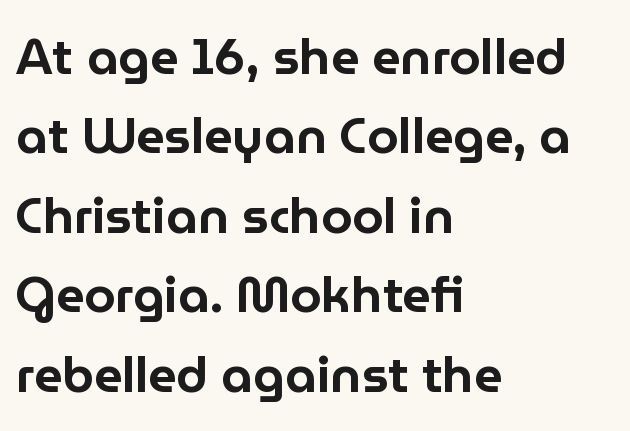
{"serif": "no", "italic": "no", "width": "normal", "stroke_contrast": "low", "x_height": "medium", "monospaced": "no", "underline": "no", "align": "left", "line_spacing": "normal", "line_spacing_ratio": 1.59, "letter_spacing": "normal", "letter_spacing_em": 0.0, "glyph_px": 50}
